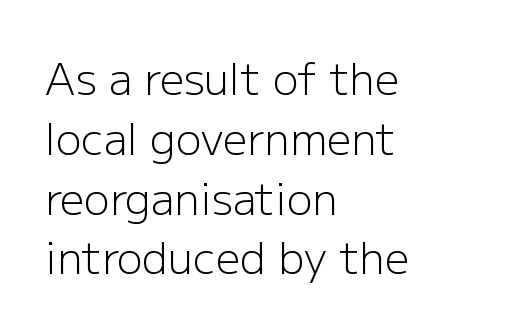
{"serif": "no", "italic": "no", "bold": "no", "weight": "light", "width": "normal", "stroke_contrast": "low", "x_height": "medium", "monospaced": "no", "underline": "no", "align": "left", "line_spacing": "normal", "line_spacing_ratio": 1.39, "letter_spacing": "normal", "letter_spacing_em": 0.0, "glyph_px": 43}
